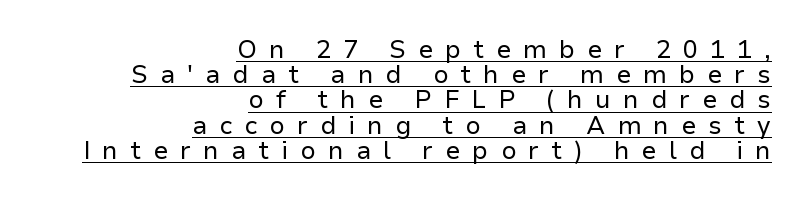
Q: Is the text bold? A: No.
Q: Is the text italic (slanted)? A: No, it is upright.
Q: Is the text underlined? A: Yes.
Q: How is the paragraph aligned? A: Right-aligned.
Q: Is the spacing between letters normal or unusually wide? A: Unusually wide.
Q: Is the spacing between lines tight, normal or loose? A: Tight.
